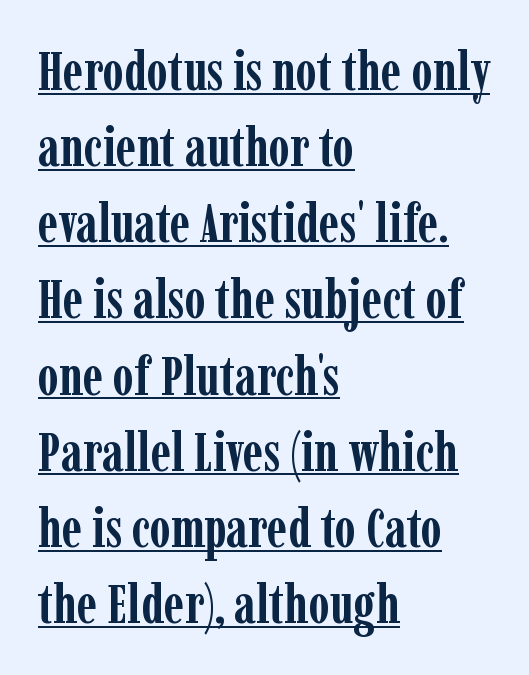
{"serif": "yes", "italic": "no", "bold": "yes", "weight": "semibold", "width": "condensed", "stroke_contrast": "low", "x_height": "medium", "monospaced": "no", "underline": "yes", "align": "left", "line_spacing": "normal", "line_spacing_ratio": 1.41, "letter_spacing": "normal", "letter_spacing_em": 0.0, "glyph_px": 54}
